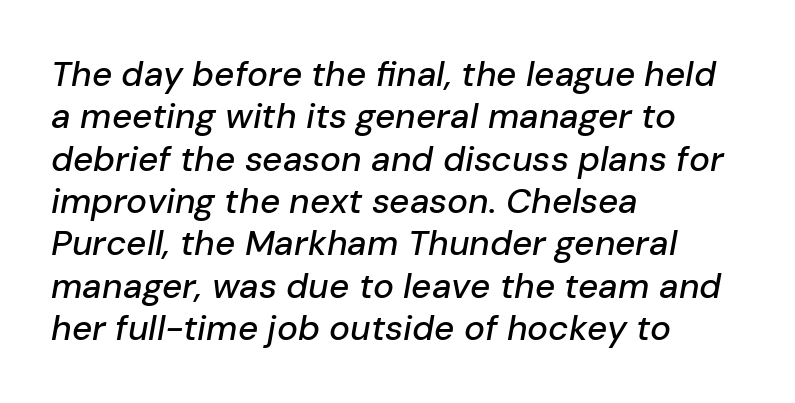
The image shows 35 px text type, italic (leaning right); set left-aligned, line spacing 1.21x, normal letter spacing, not underlined; low stroke contrast and a medium x-height.
